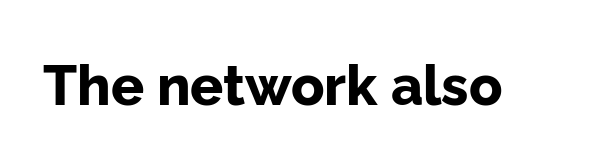
{"serif": "no", "italic": "no", "bold": "yes", "weight": "bold", "width": "normal", "stroke_contrast": "low", "x_height": "medium", "monospaced": "no", "underline": "no", "letter_spacing": "normal", "letter_spacing_em": 0.0, "glyph_px": 55}
